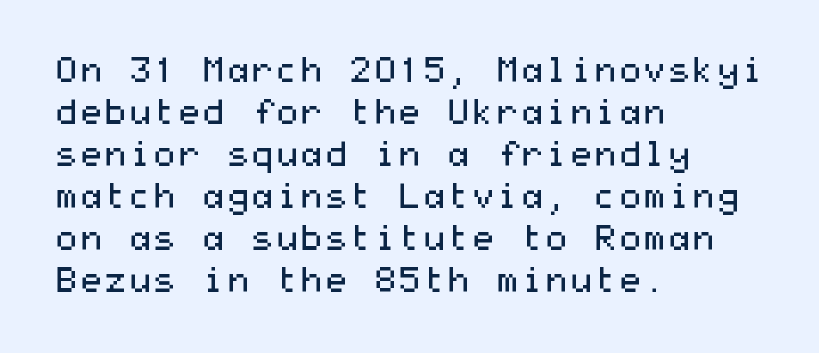
Q: Is the text bold? A: No.
Q: Is the text italic (slanted)? A: No, it is upright.
Q: Is the typeface a serif or a sans-serif typeface? A: Sans-serif.
Q: Is the text underlined? A: No.
Q: How is the paragraph aligned? A: Left-aligned.
Q: Is the spacing between letters normal or unusually wide? A: Normal.
Q: Width (condensed, normal, or wide)? A: Wide.
Q: Stroke contrast? A: Medium.
Q: x-height? A: Medium.
